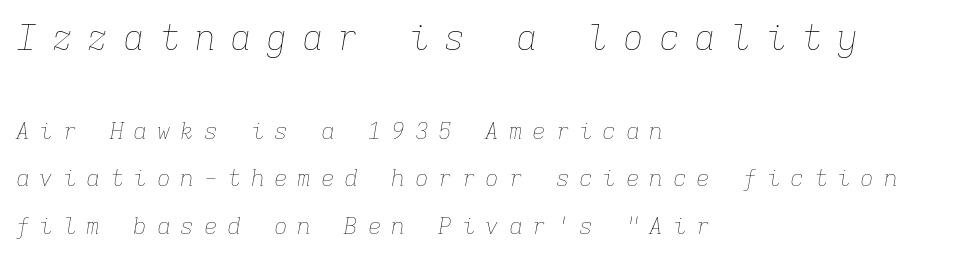
{"italic": "yes", "lean": "right", "slant_degrees": 9, "bold": "no", "weight": "thin", "width": "normal", "stroke_contrast": "low", "x_height": "medium", "monospaced": "yes", "underline": "no", "align": "left", "line_spacing": "loose", "line_spacing_ratio": 2.06, "letter_spacing": "wide", "letter_spacing_em": 0.42, "larger_block": "first", "size_ratio": 1.52, "glyph_px": 35}
